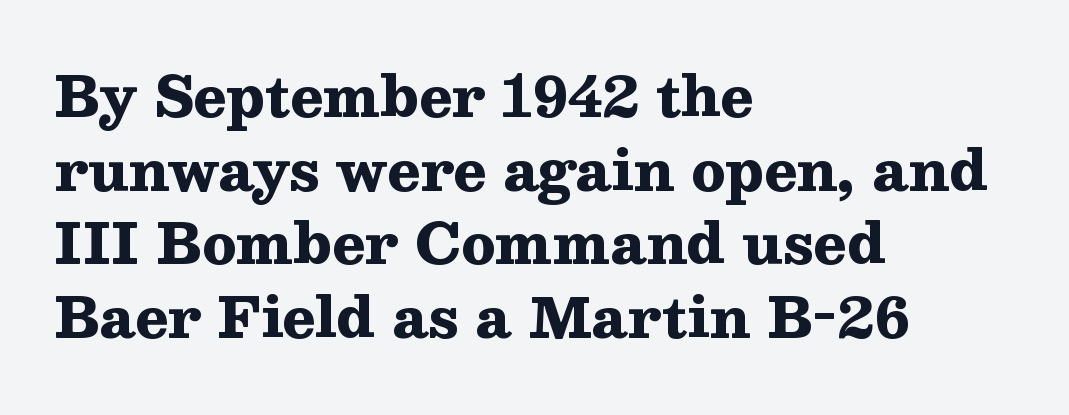
Q: Is the text bold? A: Yes.
Q: Is the text italic (slanted)? A: No, it is upright.
Q: Is the typeface a serif or a sans-serif typeface? A: Serif.
Q: Is the text underlined? A: No.
Q: How is the paragraph aligned? A: Left-aligned.
Q: Is the spacing between letters normal or unusually wide? A: Normal.
Q: Is the spacing between lines tight, normal or loose? A: Normal.
Q: Width (condensed, normal, or wide)? A: Wide.
Q: Stroke contrast? A: Medium.
Q: x-height? A: Medium.
Q: Monospaced? A: No.
